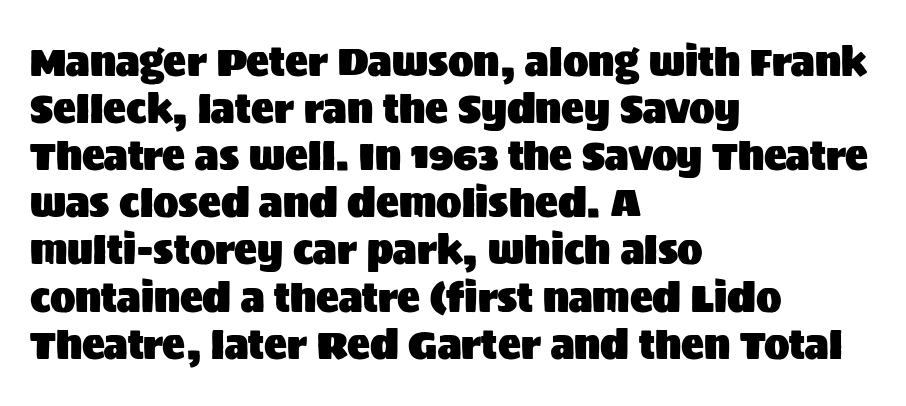
{"serif": "no", "italic": "no", "width": "normal", "stroke_contrast": "medium", "x_height": "large", "monospaced": "no", "underline": "no", "align": "left", "line_spacing_ratio": 1.24, "letter_spacing": "normal", "letter_spacing_em": 0.0, "glyph_px": 38}
